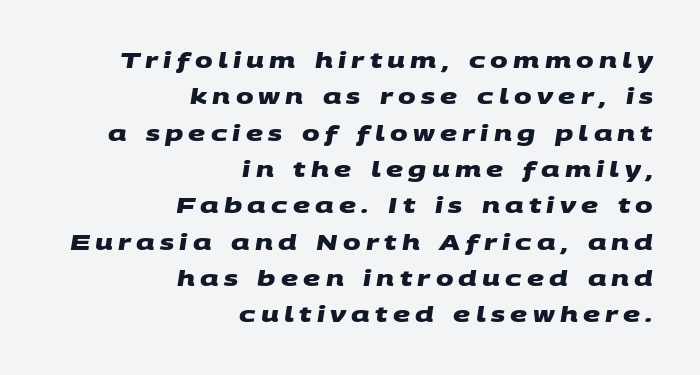
Observe the wide spacing: letters keep a clear distance from each other. Only glyphs here, with clear space below each row. Caption: multi-line text, flush right, ragged left. Is the type bold? Yes — the strokes are clearly thick and heavy.
